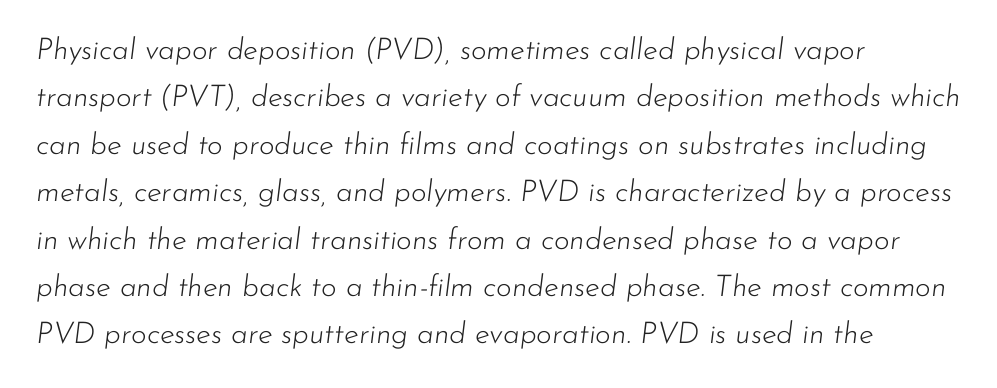
The image shows 30 px light type, italic (leaning right); set left-aligned, normal line spacing (1.58x), normal letter spacing, not underlined; low stroke contrast and a small x-height.
